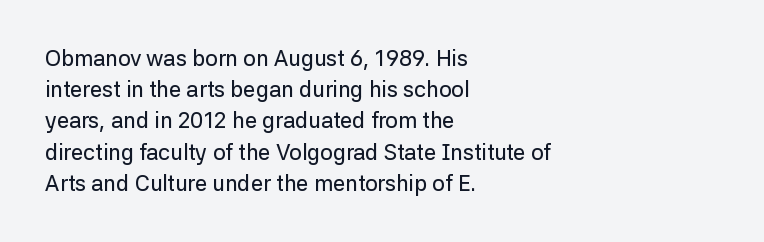
The image shows 22 px text type, upright; set left-aligned, normal line spacing (1.42x), normal letter spacing, not underlined.
